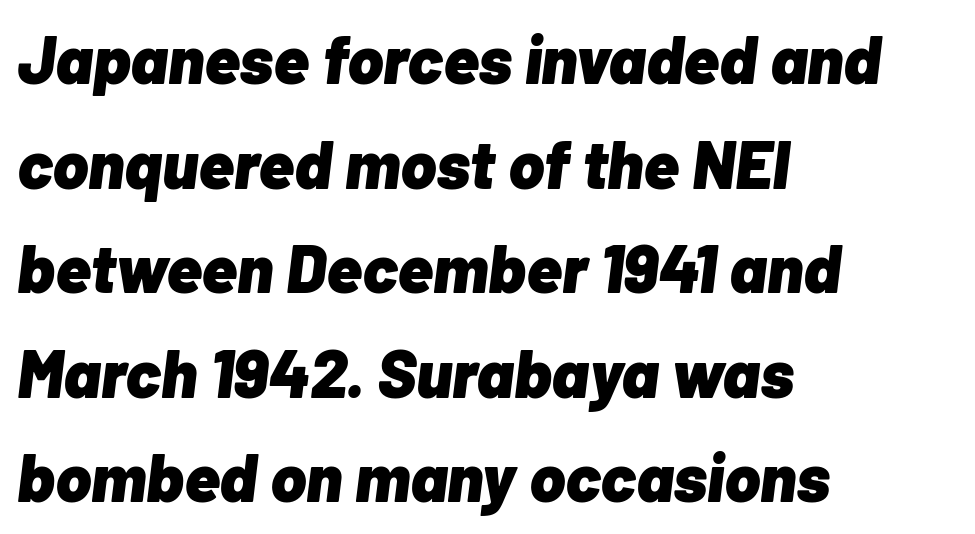
{"italic": "yes", "lean": "right", "slant_degrees": 7, "bold": "yes", "weight": "heavy", "width": "normal", "stroke_contrast": "low", "x_height": "medium", "monospaced": "no", "underline": "no", "align": "left", "line_spacing": "normal", "line_spacing_ratio": 1.56, "letter_spacing": "normal", "letter_spacing_em": 0.0, "glyph_px": 67}
